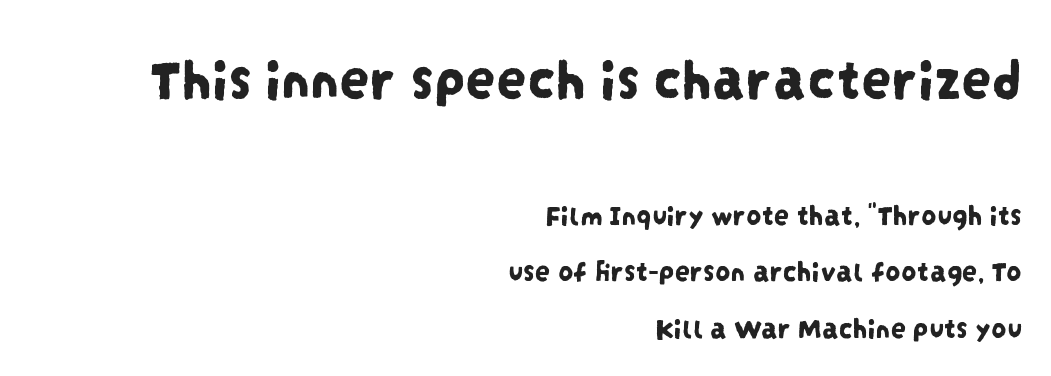
The image shows 60 px condensed sans-serif type; set right-aligned, line spacing 1.88x, normal letter spacing, not underlined; the first (top) block is 2.0x larger; low stroke contrast and a large x-height.
